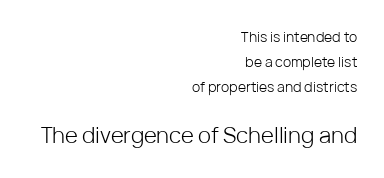
{"italic": "no", "bold": "no", "underline": "no", "align": "right", "line_spacing_ratio": 1.78, "letter_spacing": "normal", "letter_spacing_em": 0.0, "larger_block": "second", "size_ratio": 1.57, "glyph_px": 22}
